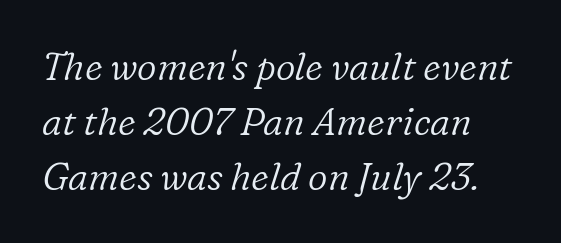
{"serif": "yes", "italic": "yes", "lean": "right", "slant_degrees": 16, "bold": "no", "weight": "light", "width": "normal", "stroke_contrast": "low", "x_height": "medium", "monospaced": "no", "underline": "no", "line_spacing": "normal", "line_spacing_ratio": 1.45, "letter_spacing": "normal", "letter_spacing_em": 0.0, "glyph_px": 38}
